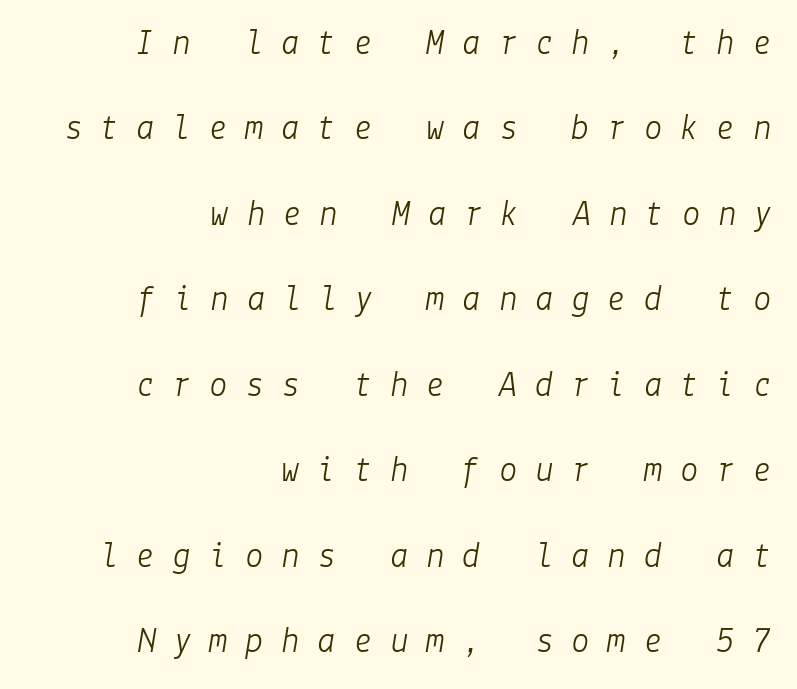
Each row of text sits above clean, open space. The text block is weighted toward the right margin, trailing off unevenly leftward. A typesetter would call this heavily tracked-out type. Interline gaps are noticeably wide in this sample. Is this a heavy cut? Hardly; it is regular or lighter.
